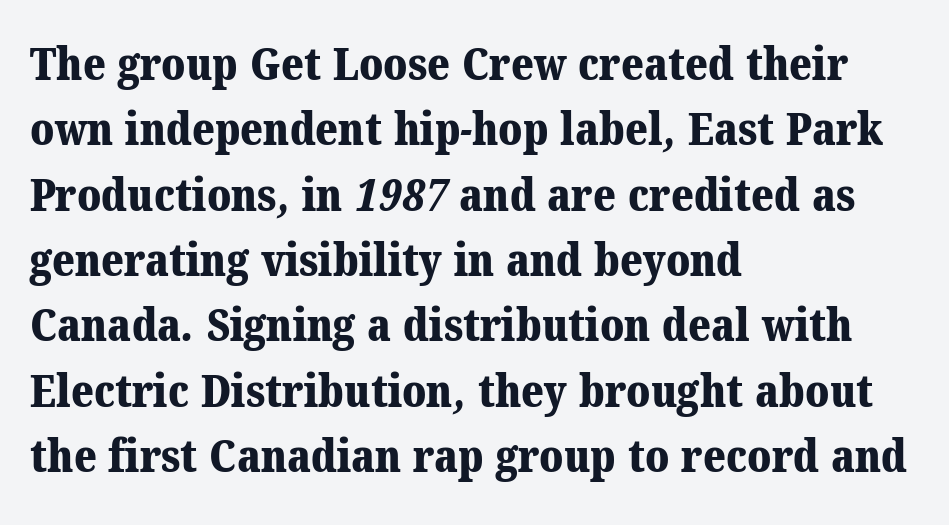
The image shows 46 px bold serif type; set left-aligned, normal line spacing (1.42x), normal letter spacing, not underlined; medium stroke contrast and a medium x-height.
